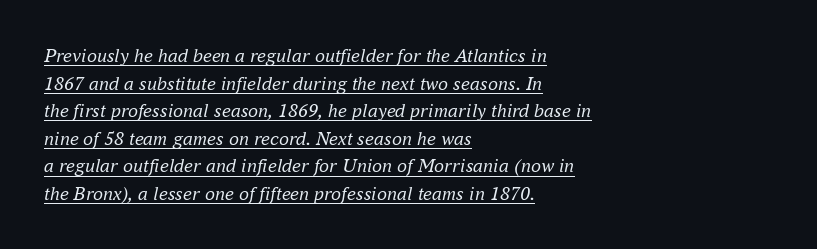
Q: Is the text bold? A: No.
Q: Is the text italic (slanted)? A: Yes, it leans right by about 16 degrees.
Q: Is the text underlined? A: Yes.
Q: How is the paragraph aligned? A: Left-aligned.
Q: Is the spacing between letters normal or unusually wide? A: Normal.
Q: Is the spacing between lines tight, normal or loose? A: Normal.
